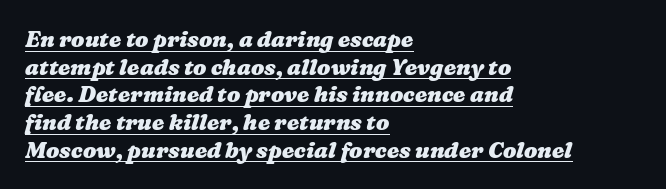
The image shows 22 px bold type; set left-aligned, normal line spacing (1.26x), normal letter spacing, underlined.
